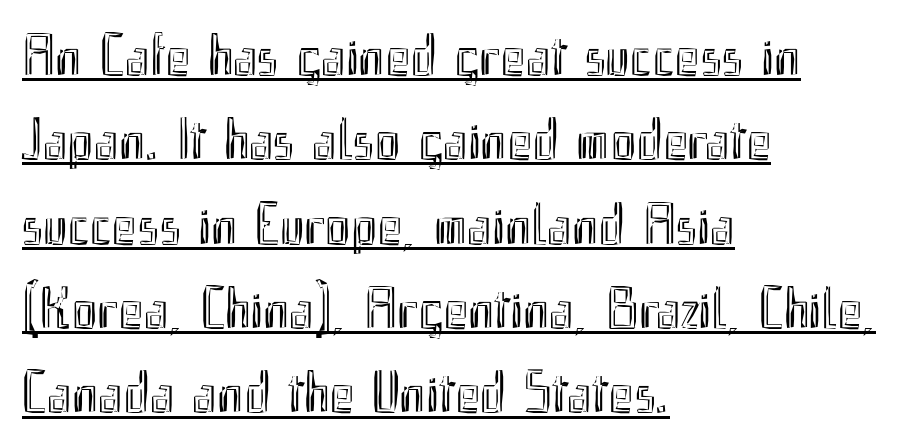
{"italic": "no", "width": "condensed", "x_height": "small", "monospaced": "no", "underline": "yes", "align": "left", "line_spacing": "normal", "line_spacing_ratio": 1.43, "letter_spacing": "normal", "letter_spacing_em": 0.0, "glyph_px": 59}
